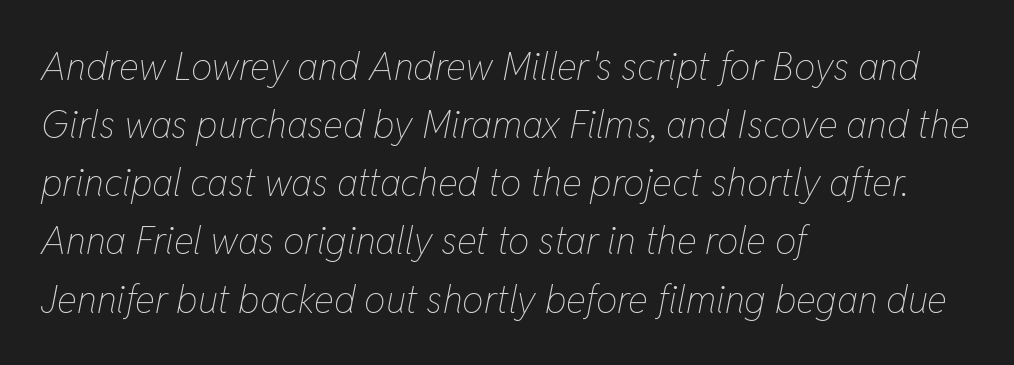
Does the copy run flush right? No — it runs flush left. The cut favours lightness, reaching ordinary text weight at its darkest. The area under the type is left untouched. Style check: oblique. Words appear dense and cohesive because spacing is normal.
